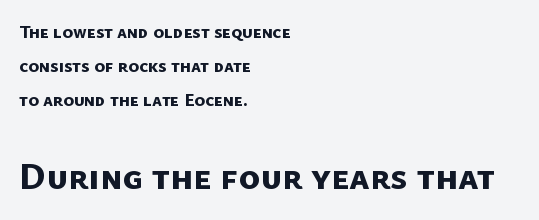
Q: Is the text bold? A: Yes.
Q: Is the typeface a serif or a sans-serif typeface? A: Sans-serif.
Q: Is the text underlined? A: No.
Q: How is the paragraph aligned? A: Left-aligned.
Q: Is the spacing between letters normal or unusually wide? A: Normal.
Q: Which block of text is set in a larger size, the first (top) or the second (bottom)? A: The second (bottom) one.
Q: Width (condensed, normal, or wide)? A: Normal.
Q: Stroke contrast? A: Low.
Q: x-height? A: Medium.
Q: Monospaced? A: No.
